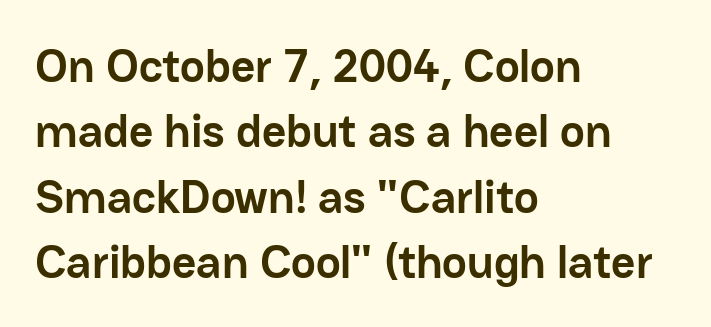
The image shows 47 px semibold sans-serif type, upright; set left-aligned, normal line spacing (1.39x), normal letter spacing, not underlined; low stroke contrast and a medium x-height.
